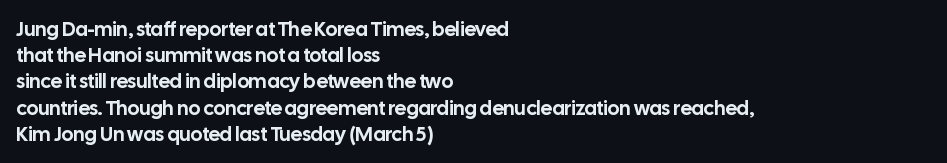
{"italic": "no", "underline": "no", "align": "left", "line_spacing": "normal", "line_spacing_ratio": 1.31, "letter_spacing": "normal", "letter_spacing_em": 0.0, "glyph_px": 20}
